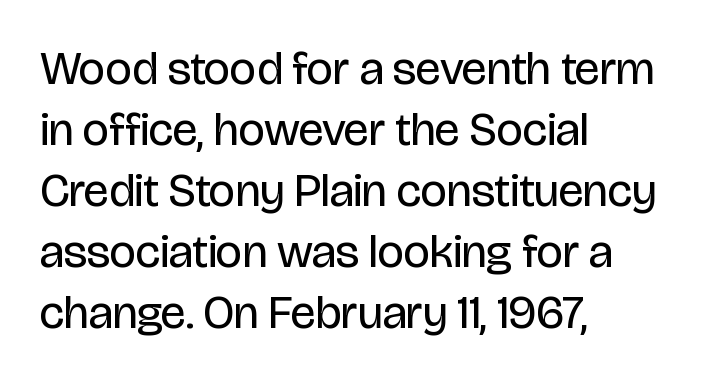
The letters stand upright; this is a roman face. Each stroke keeps to a modest, everyday thickness or less. Varying glyph widths throughout — classic text-font behaviour. One glance says typical: line gaps are just what's usual. The setting favours the left margin, as ordinary paragraphs usually do. Between one letter and the next there's only the usual sliver of space.
